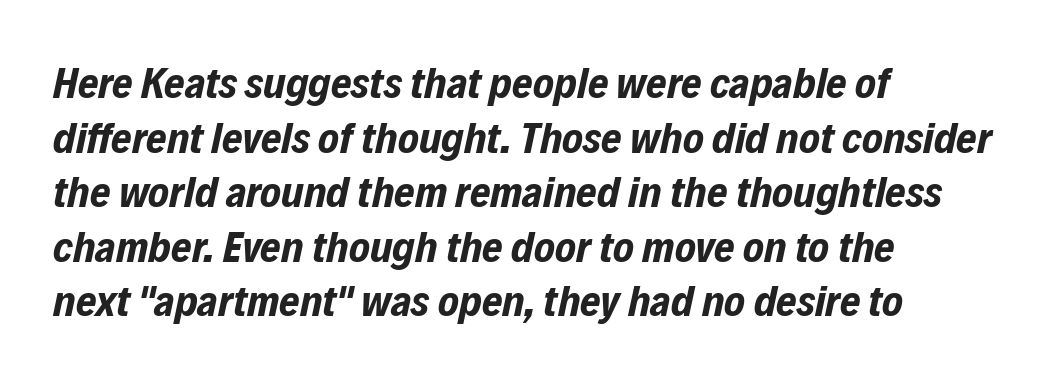
Q: Is the text bold? A: Yes.
Q: Is the text italic (slanted)? A: Yes, it leans right by about 12 degrees.
Q: Is the text underlined? A: No.
Q: How is the paragraph aligned? A: Left-aligned.
Q: Is the spacing between letters normal or unusually wide? A: Normal.
Q: Width (condensed, normal, or wide)? A: Condensed.
Q: Stroke contrast? A: Low.
Q: x-height? A: Medium.
Q: Monospaced? A: No.
